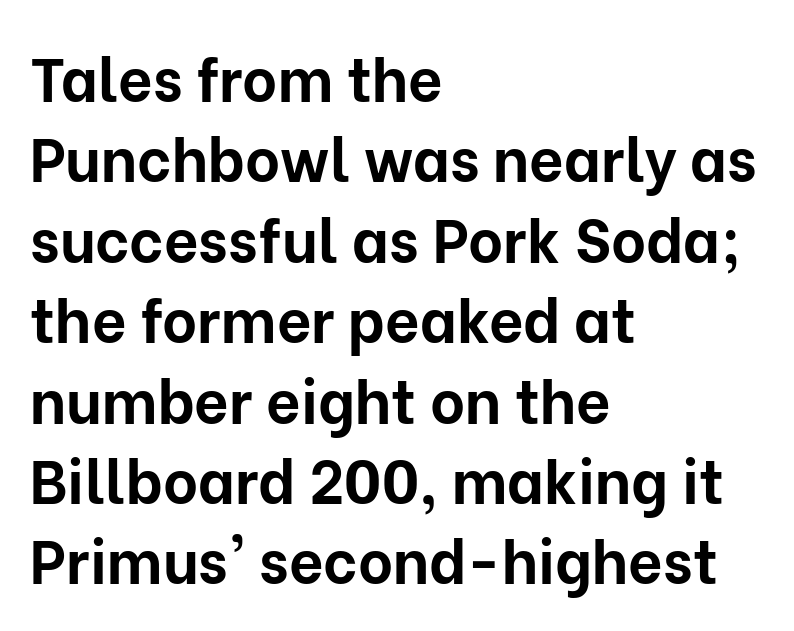
Q: Is the text bold? A: Yes.
Q: Is the text italic (slanted)? A: No, it is upright.
Q: Is the typeface a serif or a sans-serif typeface? A: Sans-serif.
Q: Is the text underlined? A: No.
Q: How is the paragraph aligned? A: Left-aligned.
Q: Is the spacing between letters normal or unusually wide? A: Normal.
Q: Is the spacing between lines tight, normal or loose? A: Normal.
Q: Width (condensed, normal, or wide)? A: Normal.
Q: Stroke contrast? A: Low.
Q: x-height? A: Medium.
Q: Monospaced? A: No.
